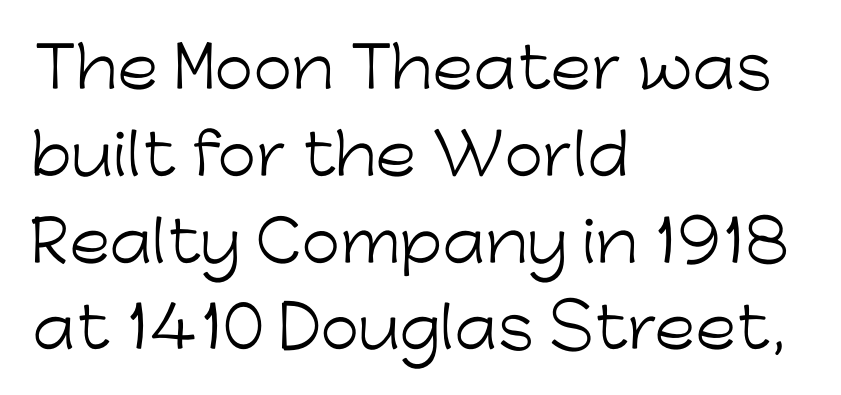
The image shows 56 px light sans-serif type, upright; set left-aligned, normal line spacing (1.55x), normal letter spacing, not underlined; low stroke contrast and a medium x-height.
